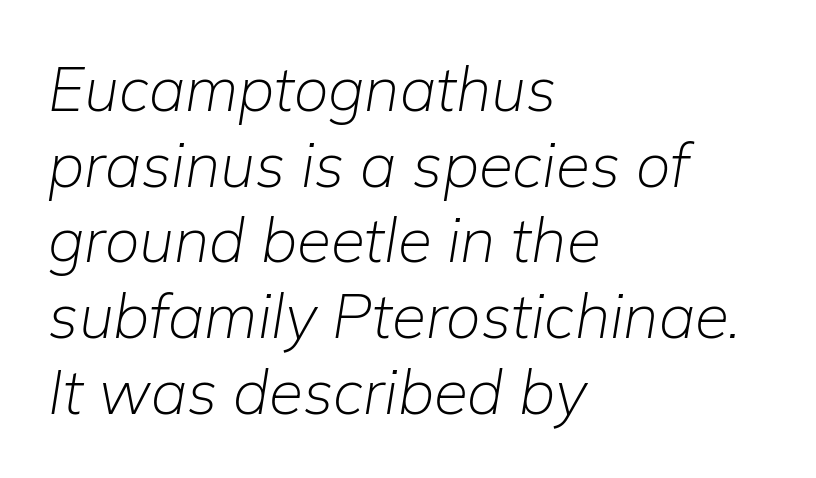
Counters stay open thanks to moderate or lighter strokes. You could not count columns in this text — the font is proportionally spaced. If you drew a ruler down the left edge, every line would touch it. Words float on clear page, feet unadorned. Nothing unusual about the tracking: characters are spaced as the font intends. The axis of the letterforms is tilted away from vertical.
